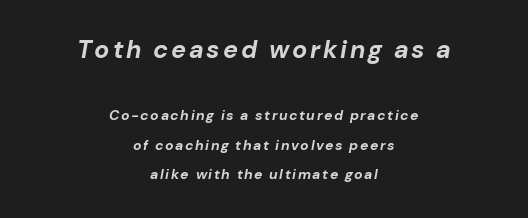
{"italic": "yes", "lean": "right", "slant_degrees": 10, "bold": "yes", "underline": "no", "align": "center", "line_spacing": "loose", "line_spacing_ratio": 2.12, "larger_block": "first", "size_ratio": 1.79, "glyph_px": 25}
